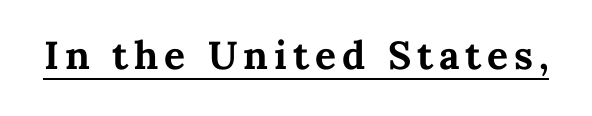
The image shows 39 px bold type, upright; set underlined; medium stroke contrast and a medium x-height.
